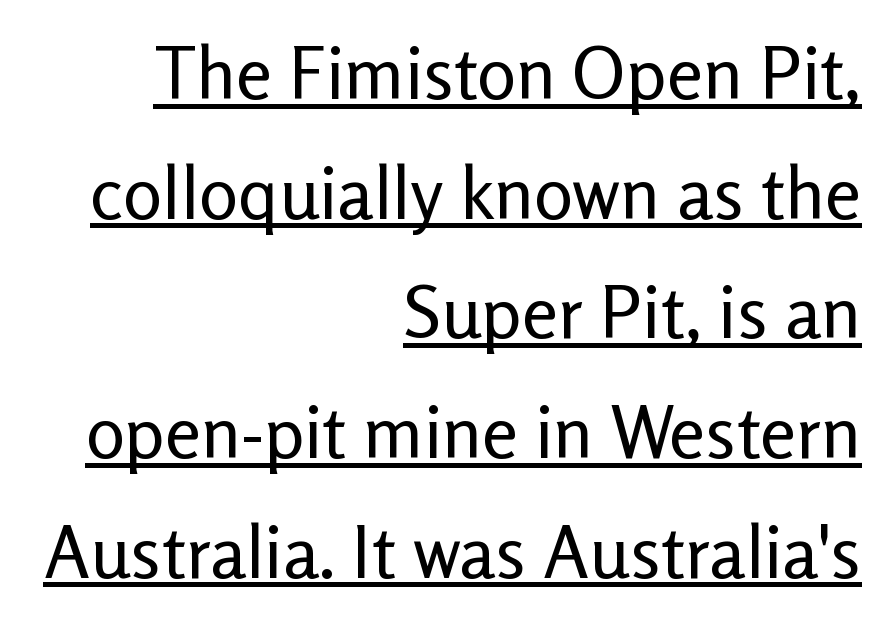
The image shows 73 px regular-weight sans-serif type, upright; set right-aligned, normal line spacing (1.64x), normal letter spacing, underlined; low stroke contrast and a medium x-height.
